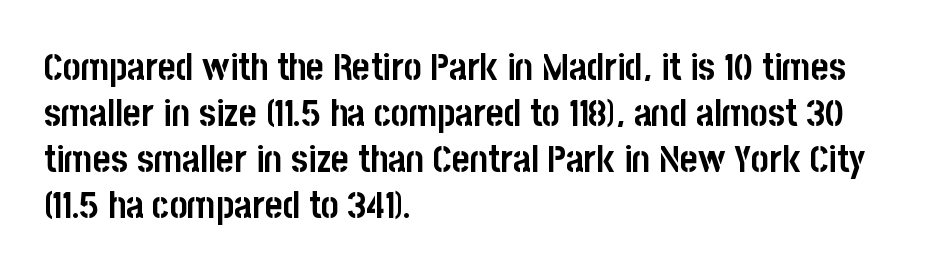
{"serif": "no", "italic": "no", "bold": "yes", "weight": "semibold", "width": "condensed", "stroke_contrast": "low", "x_height": "large", "monospaced": "no", "underline": "no", "align": "left", "line_spacing_ratio": 1.21, "letter_spacing": "normal", "letter_spacing_em": 0.0, "glyph_px": 38}
